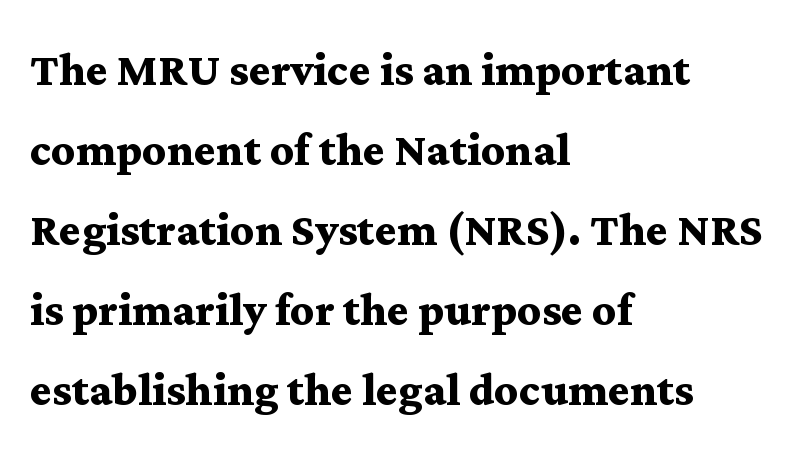
The image shows 58 px semibold, wide serif type, upright; set left-aligned, normal line spacing (1.38x), normal letter spacing, not underlined; medium stroke contrast and a medium x-height.
